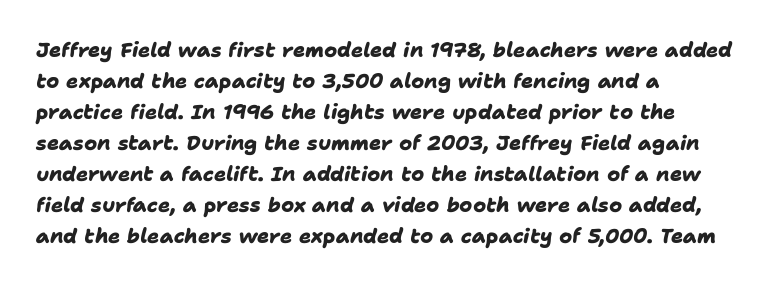
{"bold": "yes", "underline": "no", "align": "left", "line_spacing": "normal", "line_spacing_ratio": 1.55, "letter_spacing": "normal", "letter_spacing_em": 0.0, "glyph_px": 20}
